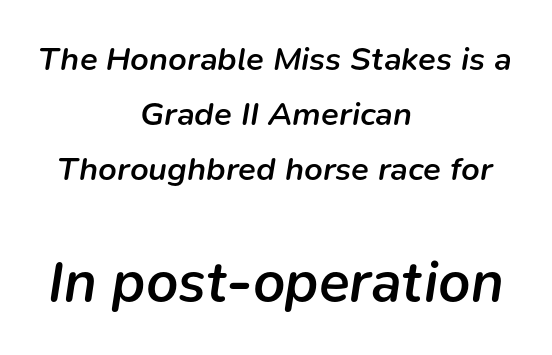
{"italic": "yes", "lean": "right", "slant_degrees": 9, "bold": "semi", "weight": "semibold", "width": "normal", "stroke_contrast": "low", "x_height": "medium", "monospaced": "no", "underline": "no", "align": "center", "line_spacing": "normal", "line_spacing_ratio": 1.66, "letter_spacing": "normal", "letter_spacing_em": 0.0, "larger_block": "second", "size_ratio": 1.73, "glyph_px": 57}
